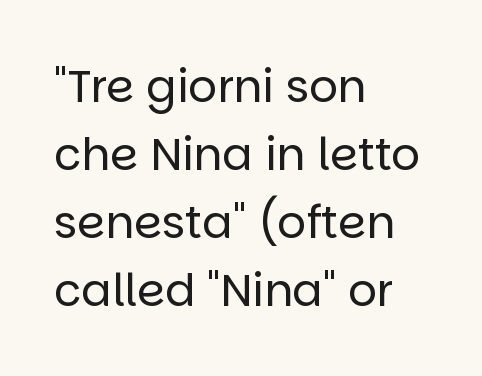
{"serif": "no", "italic": "no", "bold": "no", "weight": "regular", "width": "normal", "stroke_contrast": "low", "x_height": "large", "monospaced": "no", "underline": "no", "align": "left", "line_spacing": "normal", "line_spacing_ratio": 1.51, "letter_spacing": "normal", "letter_spacing_em": 0.0, "glyph_px": 45}
